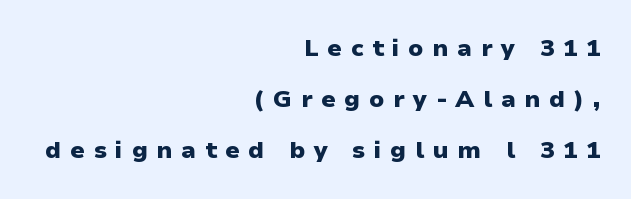
Q: Is the text bold? A: Yes.
Q: Is the text italic (slanted)? A: No, it is upright.
Q: Is the text underlined? A: No.
Q: How is the paragraph aligned? A: Right-aligned.
Q: Is the spacing between letters normal or unusually wide? A: Unusually wide.
Q: Is the spacing between lines tight, normal or loose? A: Loose.
